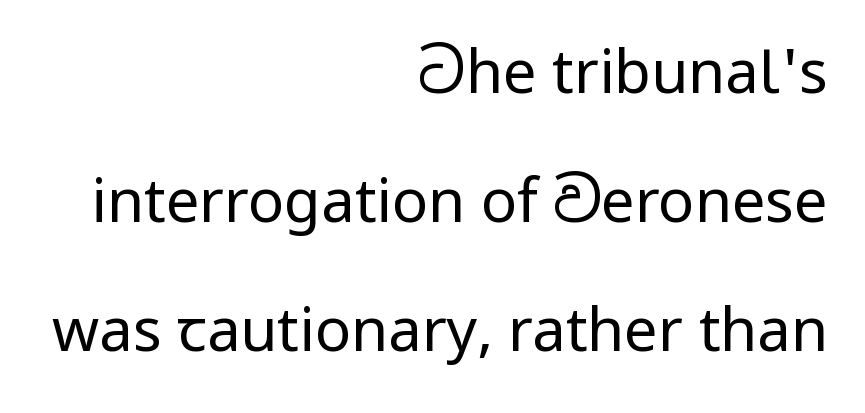
The space between consecutive lines is lavish. Letterform terminals end flat and unadorned throughout the passage. The passage shown is not underscored anywhere. No extra tracking has been applied to these lines. Does the lettering tilt? It doesn't — this is upright.
